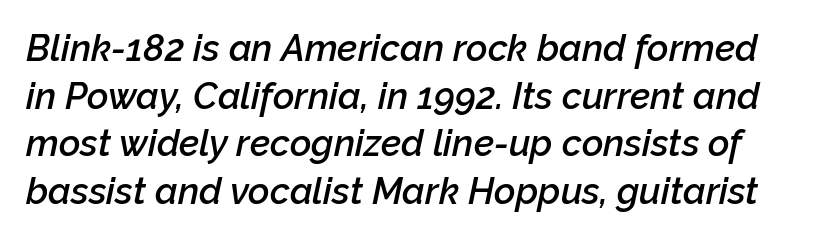
The image shows 37 px semibold type, italic (leaning right); set normal line spacing (1.29x), normal letter spacing, not underlined; low stroke contrast and a medium x-height.
